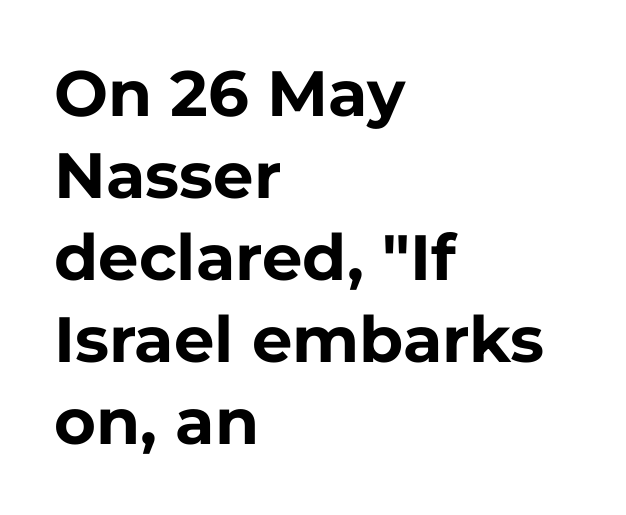
The image shows 64 px bold sans-serif type, upright; set left-aligned, normal line spacing (1.28x), normal letter spacing, not underlined; low stroke contrast and a medium x-height.
